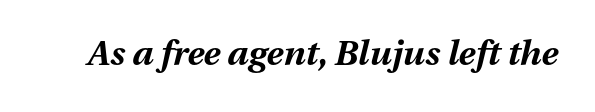
Q: Is the text bold? A: Yes.
Q: Is the text italic (slanted)? A: Yes, it leans right by about 13 degrees.
Q: Is the text underlined? A: No.
Q: Is the spacing between letters normal or unusually wide? A: Normal.
Q: Width (condensed, normal, or wide)? A: Normal.
Q: Stroke contrast? A: Medium.
Q: x-height? A: Medium.
Q: Monospaced? A: No.
